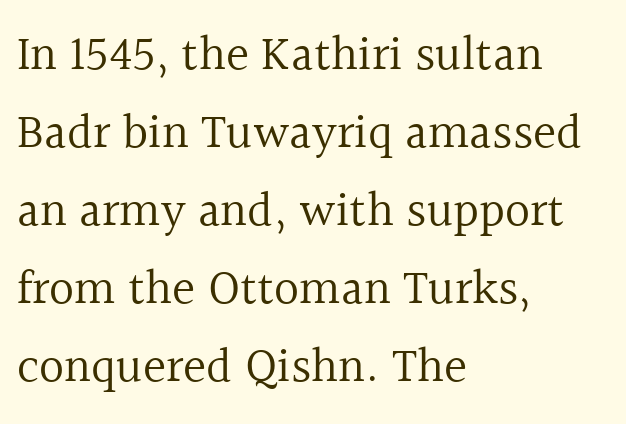
The type is set solid horizontally, with unmodified tracking. Upright lettering throughout. The area under the type is left untouched. Line starts are locked; line ends wander. Heft: none added — not bold. The glyphs in this specimen are seriffed.
